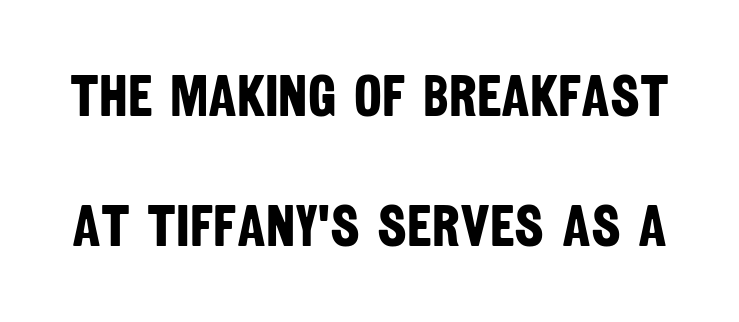
The image shows 59 px bold, condensed sans-serif type; set loose line spacing (2.2x), normal letter spacing, not underlined; low stroke contrast and a large x-height.
